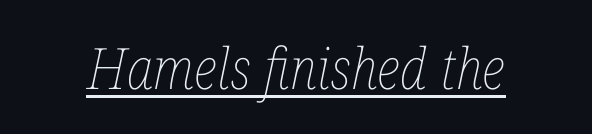
The image shows 57 px thin, condensed type, italic (leaning right); set normal letter spacing, underlined; low stroke contrast and a medium x-height.
